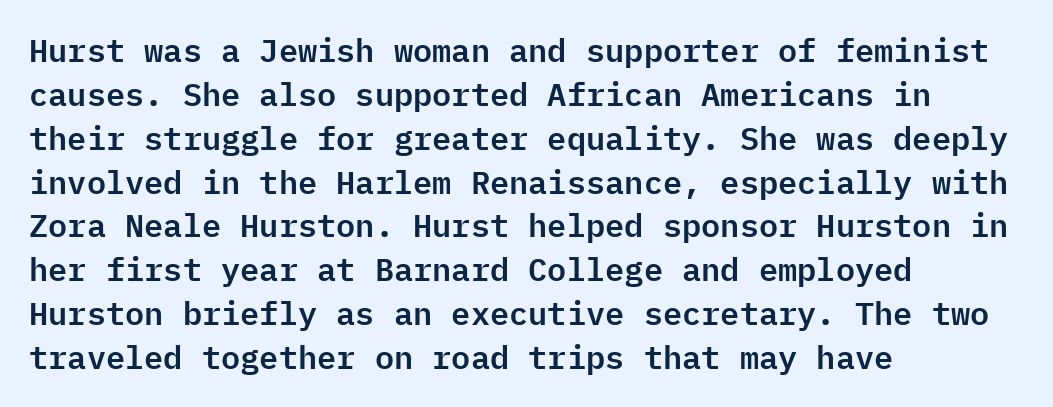
I'd call this a sans setting — the letters go barefoot. You could count columns in this text — the font is strictly monospaced. Honestly, there is no underline to notice here at all. Nobody touched the tracking dial on this one. Every character sits straight up, as roman type does. Horizontal bands of white between lines are of average thickness.
